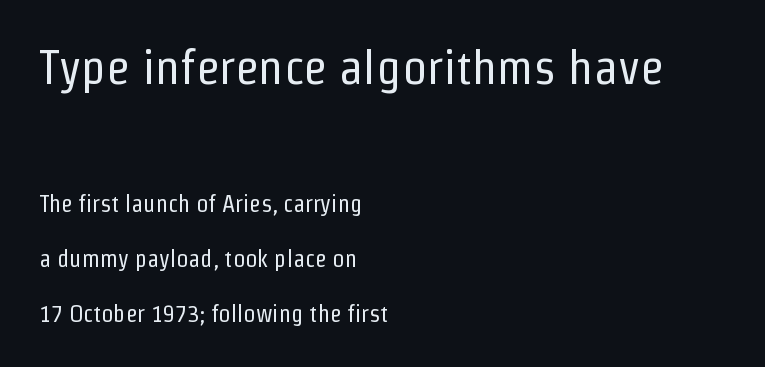
{"serif": "no", "italic": "no", "bold": "no", "weight": "regular", "width": "condensed", "stroke_contrast": "low", "x_height": "medium", "monospaced": "no", "underline": "no", "align": "left", "line_spacing": "loose", "line_spacing_ratio": 2.29, "letter_spacing": "normal", "letter_spacing_em": 0.0, "larger_block": "first", "size_ratio": 2.04, "glyph_px": 49}
